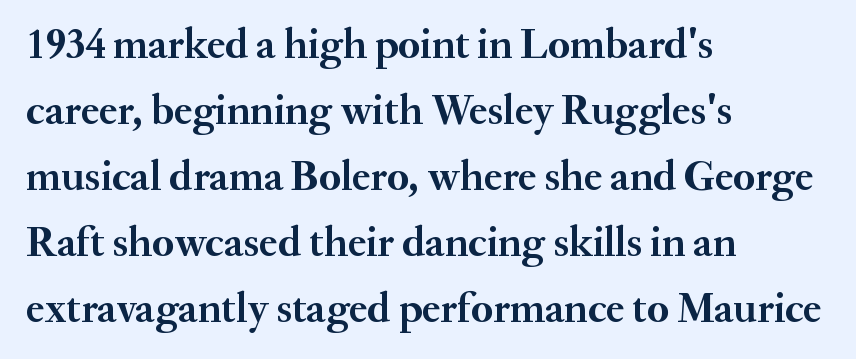
Q: Is the text bold? A: Yes.
Q: Is the text italic (slanted)? A: No, it is upright.
Q: Is the typeface a serif or a sans-serif typeface? A: Serif.
Q: Is the text underlined? A: No.
Q: How is the paragraph aligned? A: Left-aligned.
Q: Is the spacing between letters normal or unusually wide? A: Normal.
Q: Is the spacing between lines tight, normal or loose? A: Normal.
Q: Width (condensed, normal, or wide)? A: Normal.
Q: Stroke contrast? A: Medium.
Q: x-height? A: Small.
Q: Monospaced? A: No.
